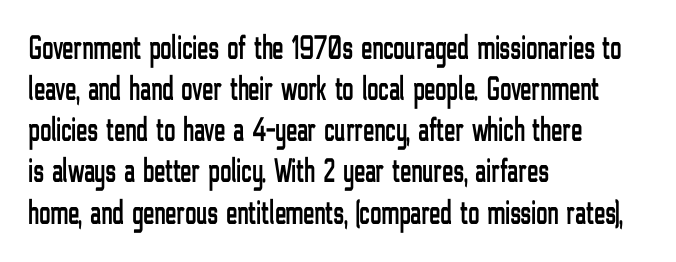
The image shows 34 px condensed sans-serif type, upright; set left-aligned, line spacing 1.21x, normal letter spacing, not underlined; low stroke contrast and a medium x-height.
